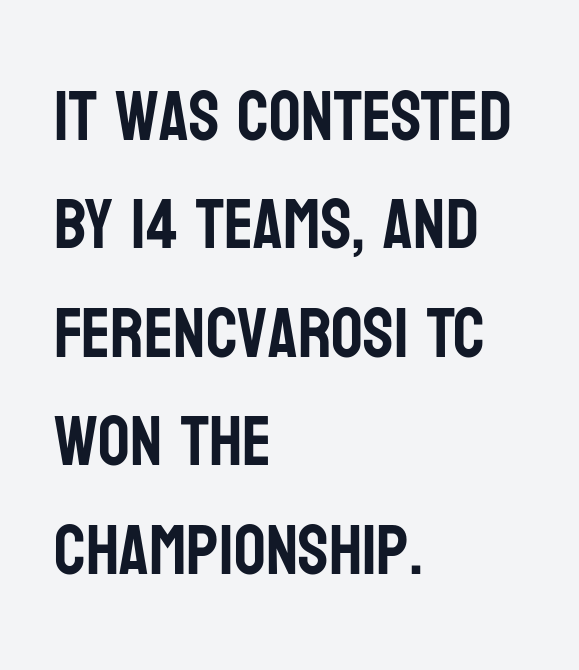
Q: Is the text italic (slanted)? A: No, it is upright.
Q: Is the typeface a serif or a sans-serif typeface? A: Sans-serif.
Q: Is the text underlined? A: No.
Q: How is the paragraph aligned? A: Left-aligned.
Q: Is the spacing between letters normal or unusually wide? A: Normal.
Q: Is the spacing between lines tight, normal or loose? A: Normal.
Q: Width (condensed, normal, or wide)? A: Condensed.
Q: Stroke contrast? A: Low.
Q: x-height? A: Large.
Q: Monospaced? A: No.
